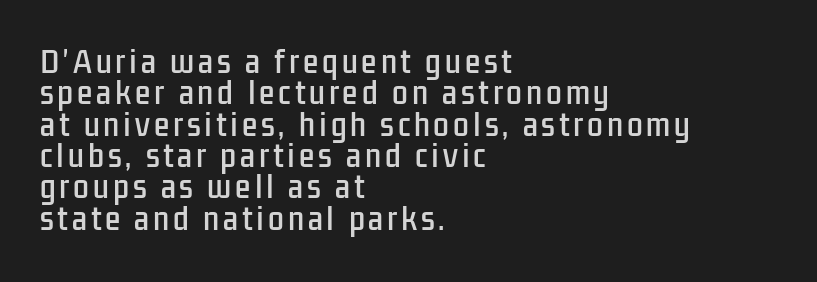
The image shows 28 px condensed sans-serif type, upright; set left-aligned, tight line spacing (1.12x), not underlined; low stroke contrast and a medium x-height.
